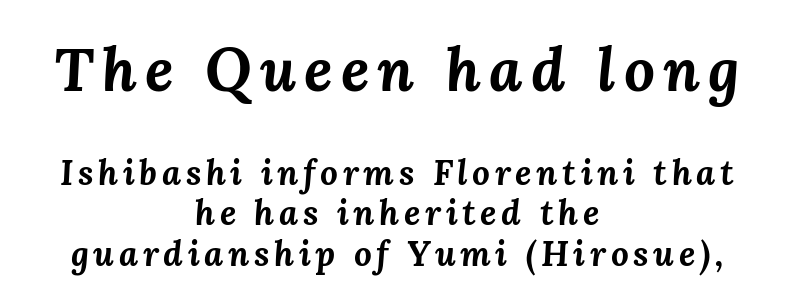
Any mark beneath the type? The region is blank. The lines are quadded center. Strokes here are thick enough to call this a true bold. These lines were composed using italics.
